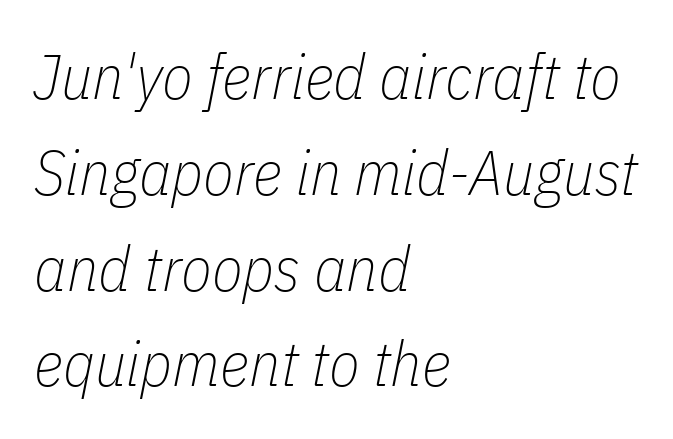
Q: Is the text bold? A: No.
Q: Is the text italic (slanted)? A: Yes, it leans right by about 11 degrees.
Q: Is the text underlined? A: No.
Q: How is the paragraph aligned? A: Left-aligned.
Q: Is the spacing between letters normal or unusually wide? A: Normal.
Q: Is the spacing between lines tight, normal or loose? A: Normal.
Q: Width (condensed, normal, or wide)? A: Condensed.
Q: Stroke contrast? A: Low.
Q: x-height? A: Medium.
Q: Monospaced? A: No.
